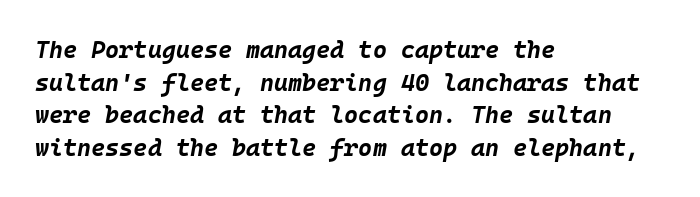
The image shows 24 px bold type, italic (leaning right); set left-aligned, normal line spacing (1.36x), normal letter spacing, not underlined.
